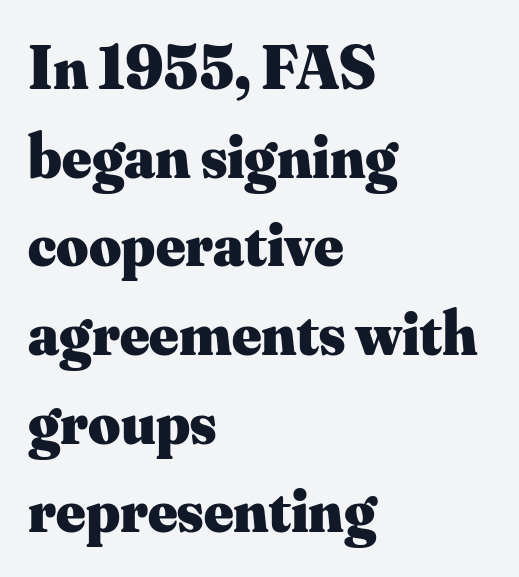
{"serif": "yes", "italic": "no", "bold": "yes", "weight": "heavy", "width": "normal", "stroke_contrast": "medium", "x_height": "small", "monospaced": "no", "underline": "no", "align": "left", "line_spacing": "normal", "line_spacing_ratio": 1.43, "letter_spacing": "normal", "letter_spacing_em": 0.0, "glyph_px": 62}
